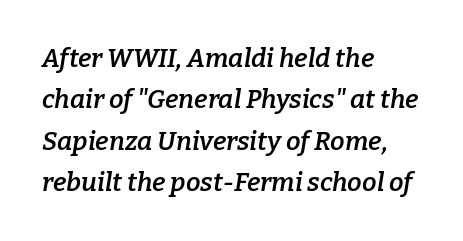
The image shows 26 px text type, italic (leaning right); set left-aligned, normal line spacing (1.59x), normal letter spacing, not underlined.
